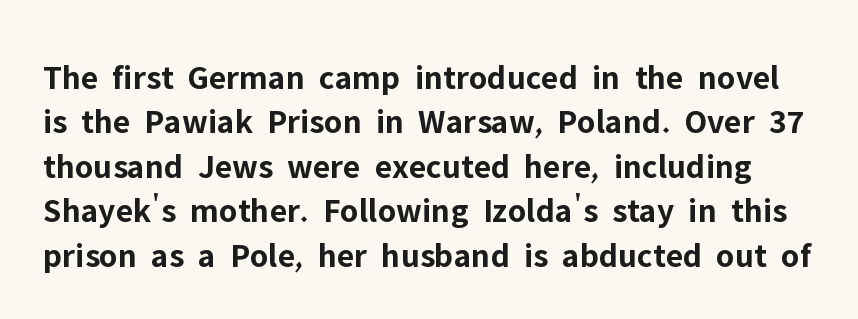
{"serif": "no", "italic": "no", "bold": "yes", "weight": "bold", "width": "normal", "stroke_contrast": "low", "x_height": "medium", "monospaced": "no", "underline": "no", "line_spacing": "normal", "line_spacing_ratio": 1.27, "letter_spacing": "normal", "letter_spacing_em": 0.0, "glyph_px": 35}
